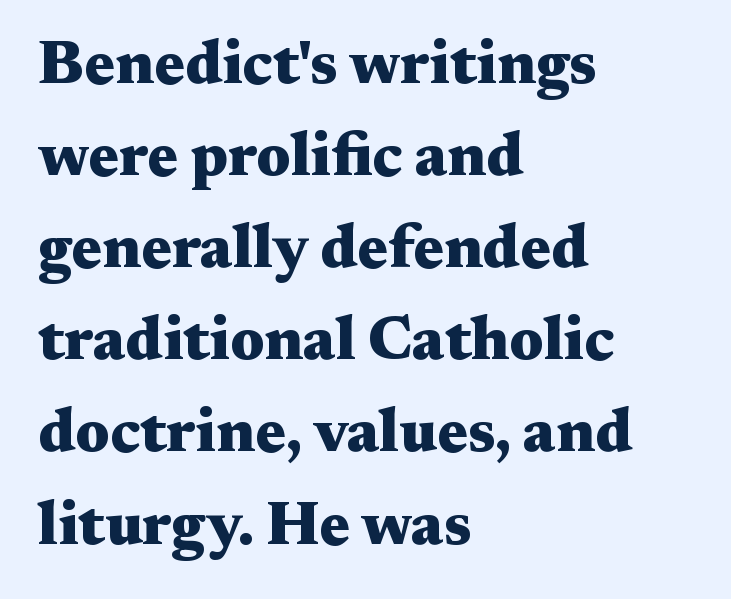
The image shows 61 px heavy, wide serif type, upright; set left-aligned, normal line spacing (1.51x), normal letter spacing, not underlined; medium stroke contrast and a medium x-height.
